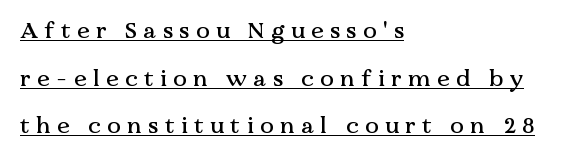
Teacher's note: observe the even left margin — that is flush-left alignment. This sample trades compactness for vertical openness between lines. Notice how a bar underscores the lettering throughout. The lettering stays uniformly vertical, giving the passage a roman look. Characters follow at a spacing far wider than the type designer built in.
